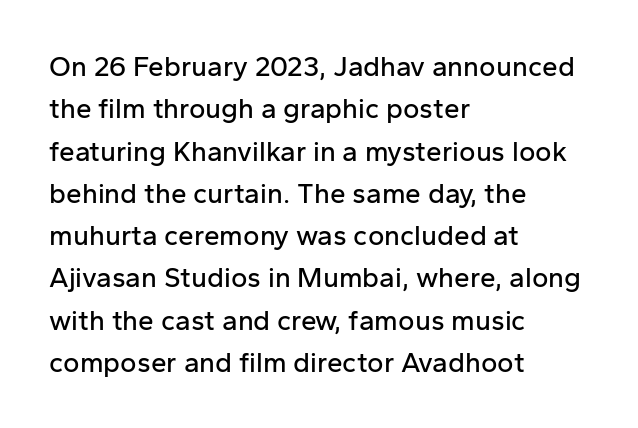
Q: Is the text italic (slanted)? A: No, it is upright.
Q: Is the typeface a serif or a sans-serif typeface? A: Sans-serif.
Q: Is the text underlined? A: No.
Q: How is the paragraph aligned? A: Left-aligned.
Q: Is the spacing between letters normal or unusually wide? A: Normal.
Q: Is the spacing between lines tight, normal or loose? A: Normal.
Q: Width (condensed, normal, or wide)? A: Normal.
Q: Stroke contrast? A: Low.
Q: x-height? A: Medium.
Q: Monospaced? A: No.
